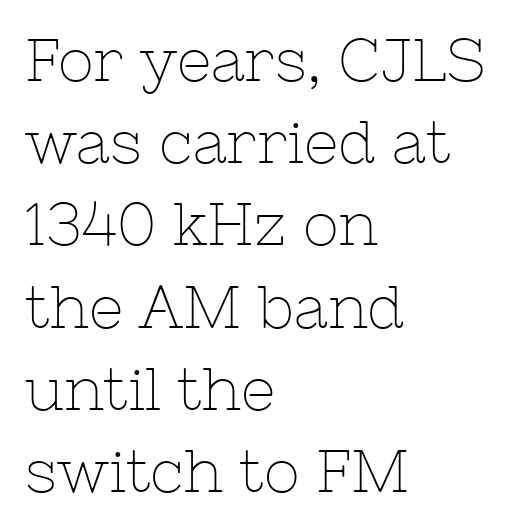
Any mark beneath the type? The region is blank. Reading down the column, the eye jumps a familiar distance to each next line. Teacher's note: observe the even left margin — that is flush-left alignment. This rendering employs a face with finishing strokes, i.e., a serif. No extra ink here — the face is not bold.
